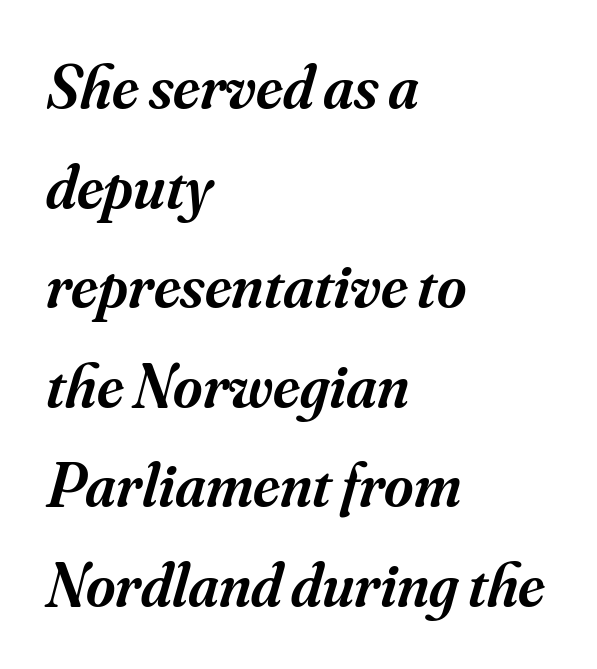
{"serif": "yes", "italic": "yes", "lean": "right", "slant_degrees": 16, "bold": "semi", "weight": "semibold", "width": "normal", "stroke_contrast": "medium", "x_height": "small", "monospaced": "no", "underline": "no", "align": "left", "line_spacing": "normal", "line_spacing_ratio": 1.58, "letter_spacing": "normal", "letter_spacing_em": 0.0, "glyph_px": 63}
